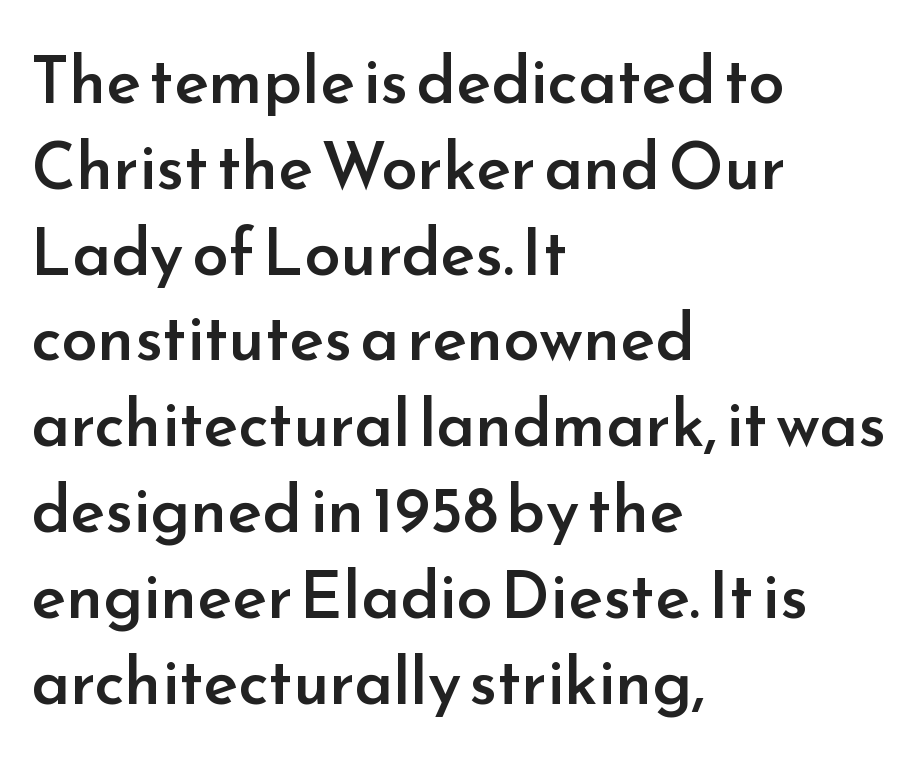
{"serif": "no", "italic": "no", "bold": "semi", "weight": "semibold", "width": "normal", "stroke_contrast": "low", "x_height": "small", "monospaced": "no", "underline": "no", "align": "left", "line_spacing": "normal", "line_spacing_ratio": 1.32, "letter_spacing": "normal", "letter_spacing_em": 0.0, "glyph_px": 65}
